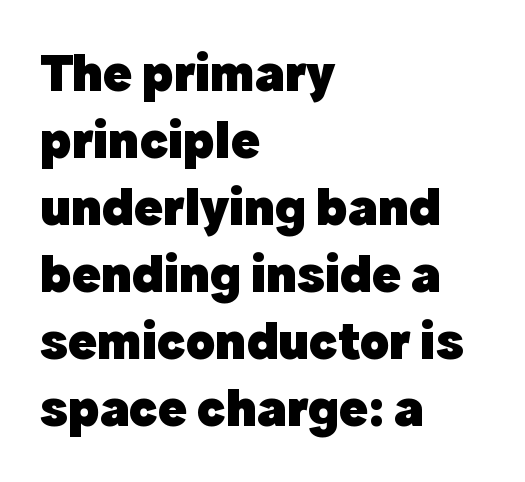
{"serif": "no", "italic": "no", "bold": "yes", "weight": "heavy", "width": "normal", "x_height": "medium", "monospaced": "no", "underline": "no", "align": "left", "line_spacing_ratio": 1.24, "letter_spacing": "normal", "letter_spacing_em": 0.0, "glyph_px": 54}
